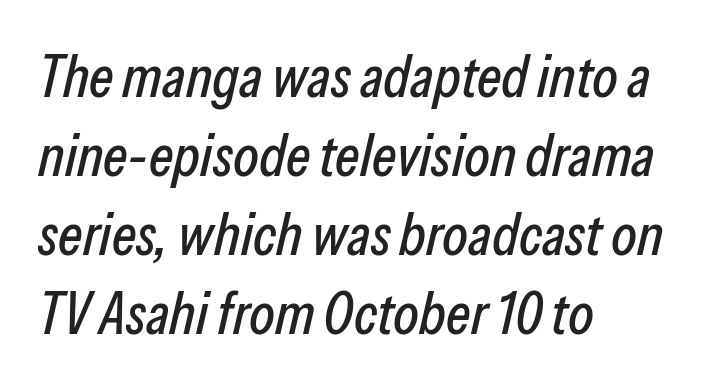
The image shows 59 px condensed type, italic (leaning right); set left-aligned, normal line spacing (1.34x), normal letter spacing, not underlined; low stroke contrast and a medium x-height.
